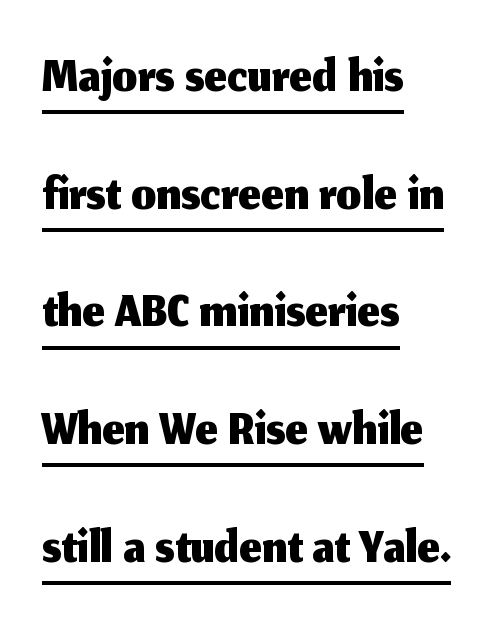
The image shows 79 px sans-serif type, upright; set left-aligned, normal line spacing (1.49x), normal letter spacing, underlined; medium stroke contrast and a medium x-height.
